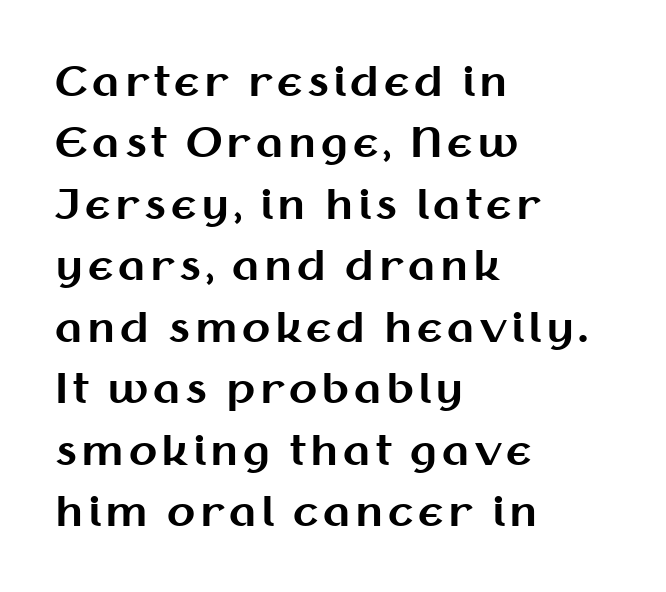
{"serif": "no", "italic": "no", "bold": "yes", "weight": "bold", "width": "normal", "stroke_contrast": "medium", "x_height": "medium", "monospaced": "no", "underline": "no", "align": "left", "line_spacing": "normal", "line_spacing_ratio": 1.5, "glyph_px": 41}
